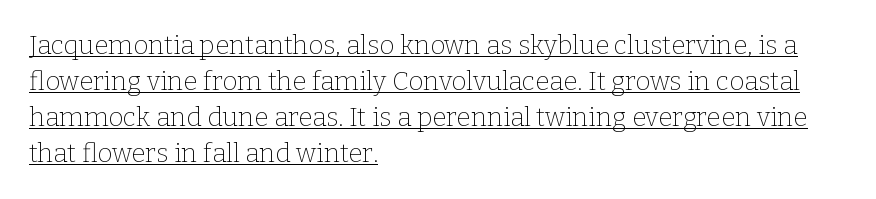
The image shows 26 px text type, upright; set left-aligned, normal line spacing (1.39x), normal letter spacing, underlined.
